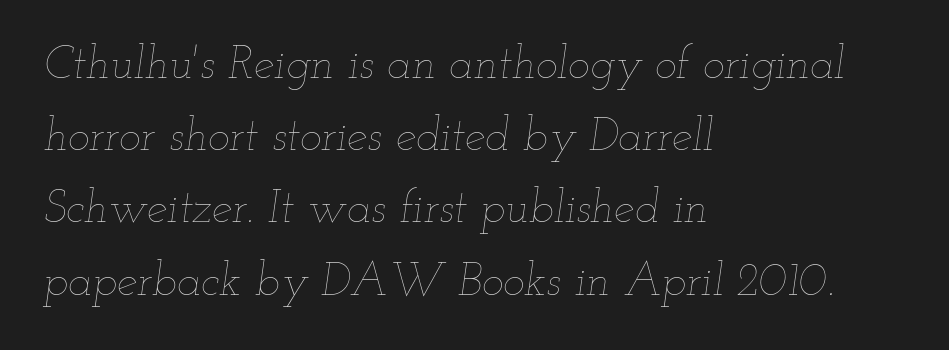
{"italic": "yes", "lean": "right", "slant_degrees": 12, "bold": "no", "weight": "thin", "width": "wide", "stroke_contrast": "low", "x_height": "small", "monospaced": "no", "underline": "no", "align": "left", "line_spacing": "normal", "line_spacing_ratio": 1.57, "letter_spacing": "normal", "letter_spacing_em": 0.0, "glyph_px": 46}
